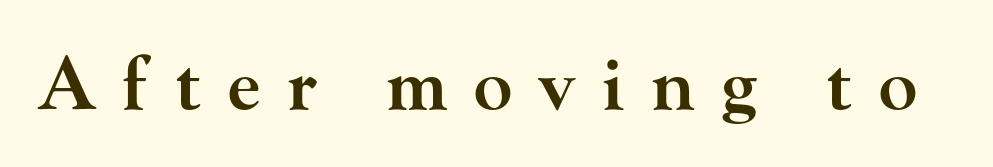
I'd describe the lettering as semibold — firm but not a full bold. Rendered with straight, roman letterforms. Only glyphs here, with clear space below each row. This is serif lettering, the kind often seen in printed books. Caption: expanded tracking, letters set apart.
